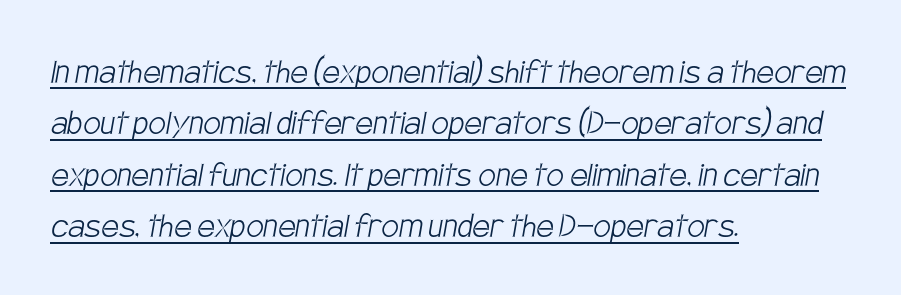
{"serif": "no", "bold": "no", "weight": "light", "width": "condensed", "stroke_contrast": "low", "x_height": "large", "monospaced": "no", "underline": "yes", "align": "left", "line_spacing": "normal", "line_spacing_ratio": 1.32, "letter_spacing": "normal", "letter_spacing_em": 0.0, "glyph_px": 39}
